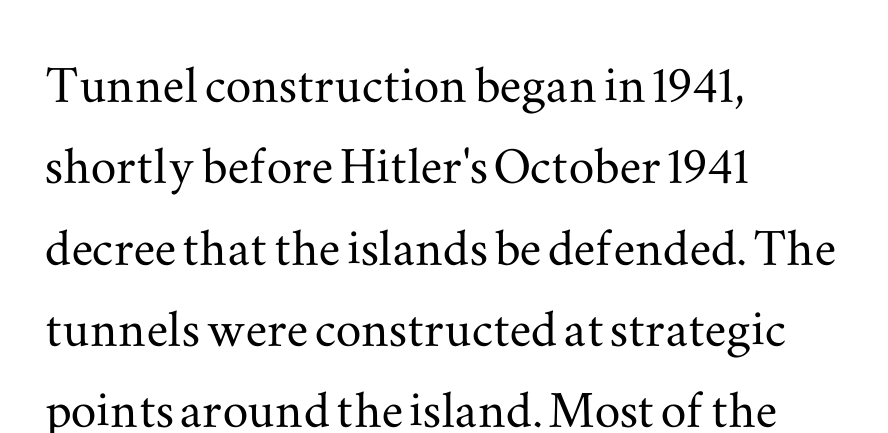
Evenly set lines give the paragraph a standard silhouette. This sample uses plain, unmodified letter spacing. The zone under the glyphs is completely vacant. This is the regular roman posture of the typeface.
